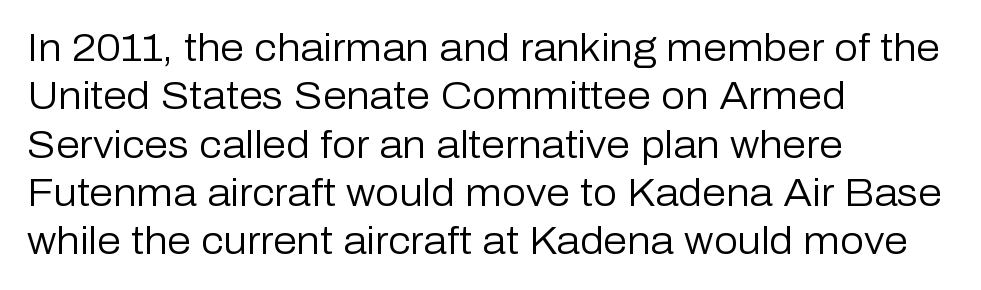
The lines in this sample share a left origin and differ only in where they stop. Counters stay open thanks to moderate or lighter strokes. Examine the stroke ends and you'll find no serifs. Caption: standard tracking, unaltered. The space beneath each line is pristine and unruled.
